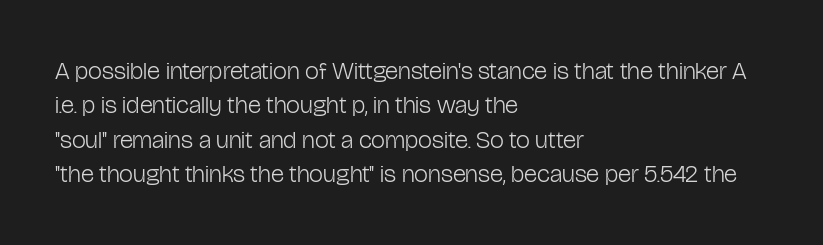
{"italic": "no", "bold": "no", "underline": "no", "align": "left", "line_spacing": "normal", "line_spacing_ratio": 1.38, "letter_spacing": "normal", "letter_spacing_em": 0.0, "glyph_px": 25}
